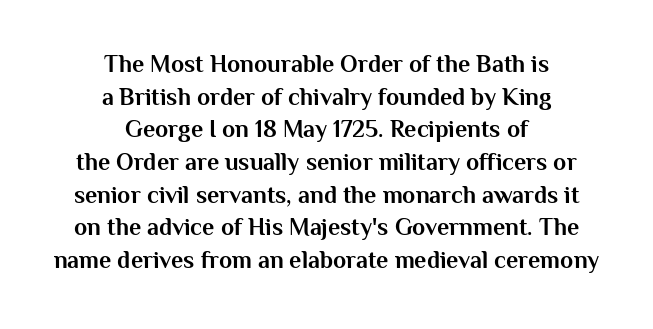
The image shows 24 px bold type, upright; set centered, normal line spacing (1.36x), normal letter spacing, not underlined.
